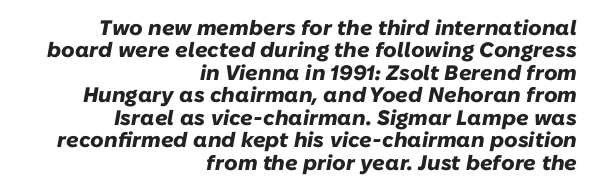
Q: Is the text bold? A: Yes.
Q: Is the text italic (slanted)? A: Yes, it leans right by about 10 degrees.
Q: Is the text underlined? A: No.
Q: How is the paragraph aligned? A: Right-aligned.
Q: Is the spacing between letters normal or unusually wide? A: Normal.
Q: Is the spacing between lines tight, normal or loose? A: Tight.
